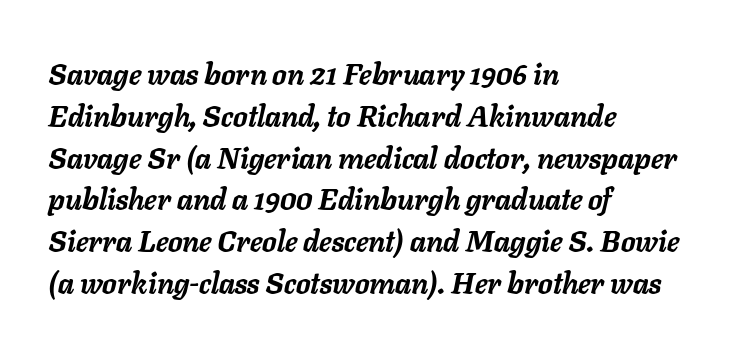
The image shows 29 px semibold type, italic (leaning right); set left-aligned, normal line spacing (1.44x), normal letter spacing, not underlined; low stroke contrast and a medium x-height.
